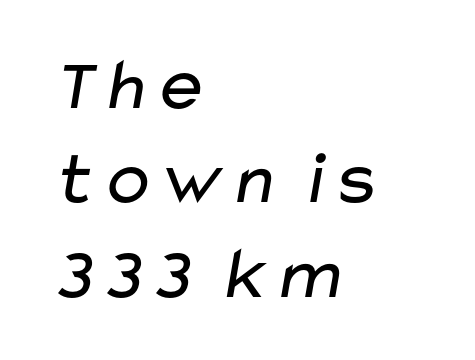
The horizontal fit of the characters is conventional and even. One glance says typical: line gaps are just what's usual. Rule under the text: the space is simply empty. Each letter keeps its own natural width here, so spacing adapts to shape. Stroke thickness stays within the range of a standard reading face or lighter.
